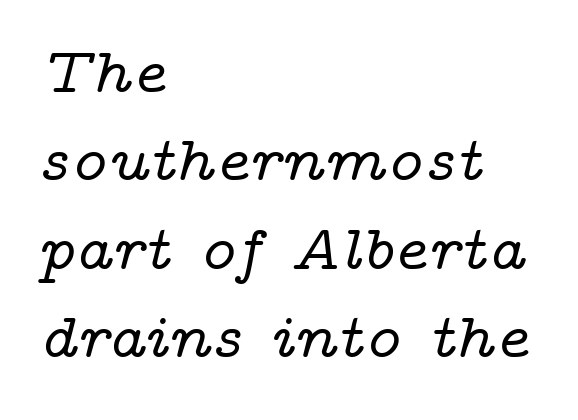
Characters follow at the spacing the type designer built in. Classification — serif. The paragraph has a hard left edge and a soft right edge. Each new line begins a customary step beneath the previous one.
